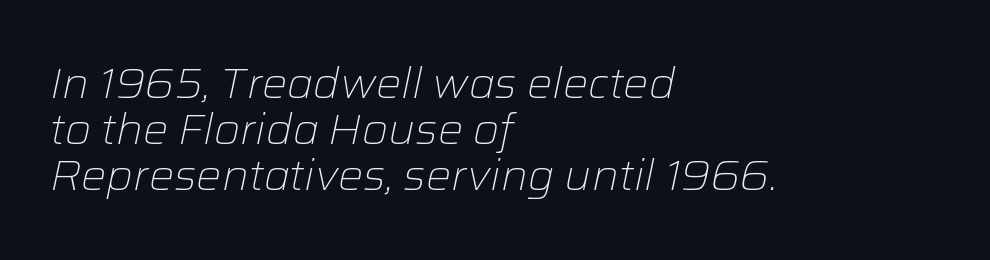
Italic: yes, the glyphs are oblique. Honestly, there is no underline to notice here at all. Character widths vary here, with narrow letters taking less room than wide ones. Interline gaps are noticeably narrow in this sample. The passage is arranged the way most books set body copy — flush left. You could call the tracking neutral — neither tight nor loose.
